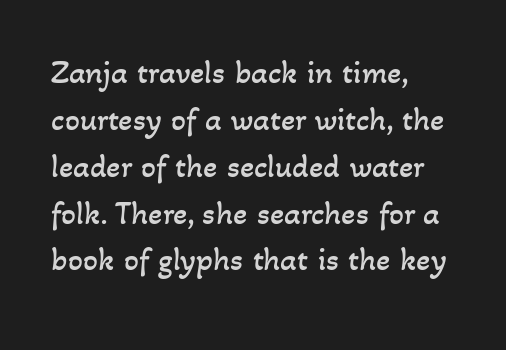
{"bold": "no", "weight": "regular", "width": "normal", "stroke_contrast": "low", "x_height": "small", "monospaced": "no", "underline": "no", "align": "left", "line_spacing": "normal", "line_spacing_ratio": 1.42, "letter_spacing": "normal", "letter_spacing_em": 0.0, "glyph_px": 33}
